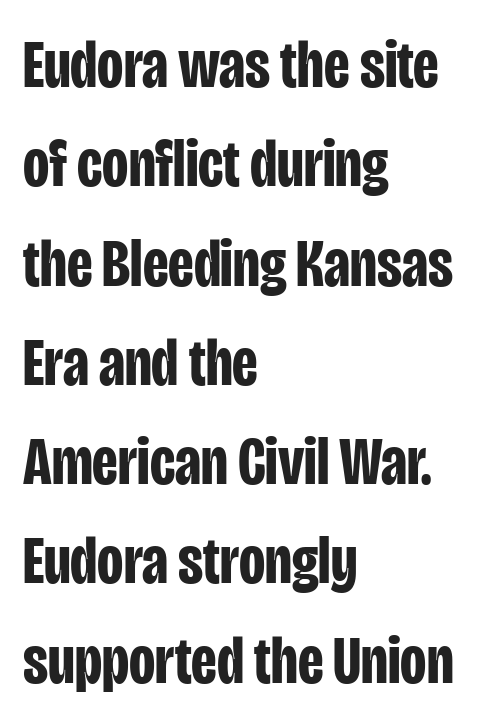
{"serif": "no", "italic": "no", "bold": "yes", "weight": "bold", "width": "condensed", "stroke_contrast": "low", "x_height": "large", "monospaced": "no", "underline": "no", "align": "left", "line_spacing": "normal", "line_spacing_ratio": 1.46, "letter_spacing": "normal", "letter_spacing_em": 0.0, "glyph_px": 68}
